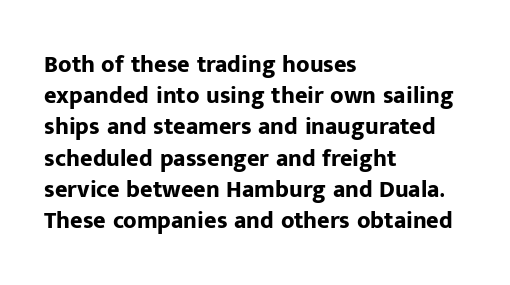
Every letter is thick-stroked: bold, no question. Line starts are locked; line ends wander. What's the leading like? Ordinary, nothing unusual. Glance below the letters and you will spot only blank space.
